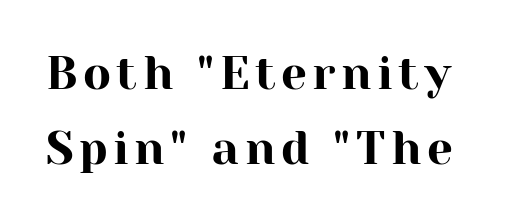
The image shows 46 px serif type, upright; set normal line spacing (1.62x), not underlined; high stroke contrast and a medium x-height.
